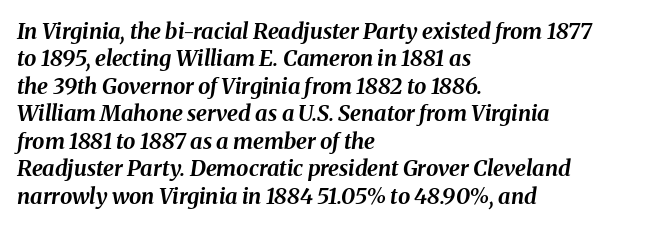
The space directly below the letters is spotless. These words are printed bold, with thick strokes throughout. The passage is arranged the way most books set body copy — flush left. Vertical spacing — default. Honestly, the letter spacing is just normal — you wouldn't notice it.
